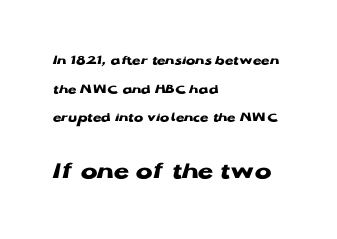
{"italic": "no", "bold": "yes", "underline": "no", "align": "left", "line_spacing": "loose", "line_spacing_ratio": 2.05, "letter_spacing": "normal", "letter_spacing_em": 0.0, "larger_block": "second", "size_ratio": 1.79, "glyph_px": 25}
